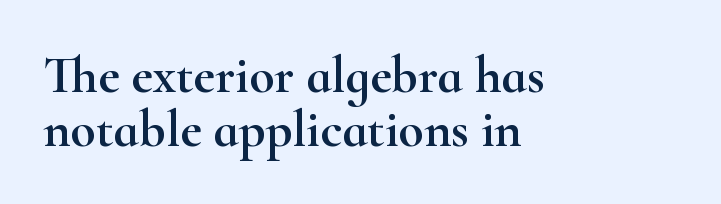
The image shows 52 px wide serif type, upright; set left-aligned, tight line spacing (1.03x), normal letter spacing, not underlined; high stroke contrast and a small x-height.
